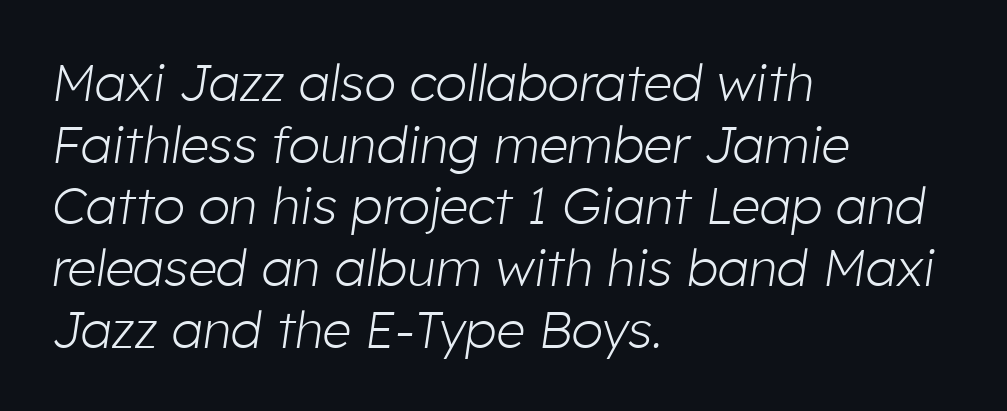
Q: Is the text bold? A: No.
Q: Is the text italic (slanted)? A: Yes, it leans right by about 8 degrees.
Q: Is the text underlined? A: No.
Q: How is the paragraph aligned? A: Left-aligned.
Q: Is the spacing between letters normal or unusually wide? A: Normal.
Q: Width (condensed, normal, or wide)? A: Normal.
Q: Stroke contrast? A: Low.
Q: x-height? A: Medium.
Q: Monospaced? A: No.
